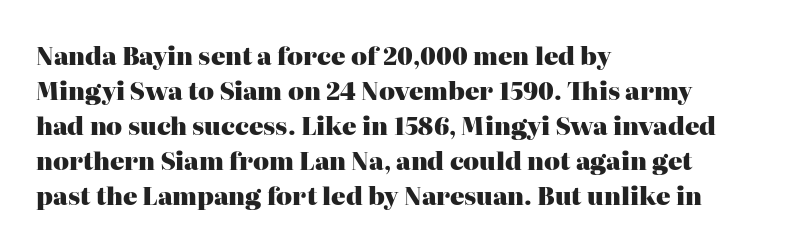
{"italic": "no", "bold": "yes", "underline": "no", "align": "left", "line_spacing": "normal", "line_spacing_ratio": 1.46, "letter_spacing": "normal", "letter_spacing_em": 0.0, "glyph_px": 24}
